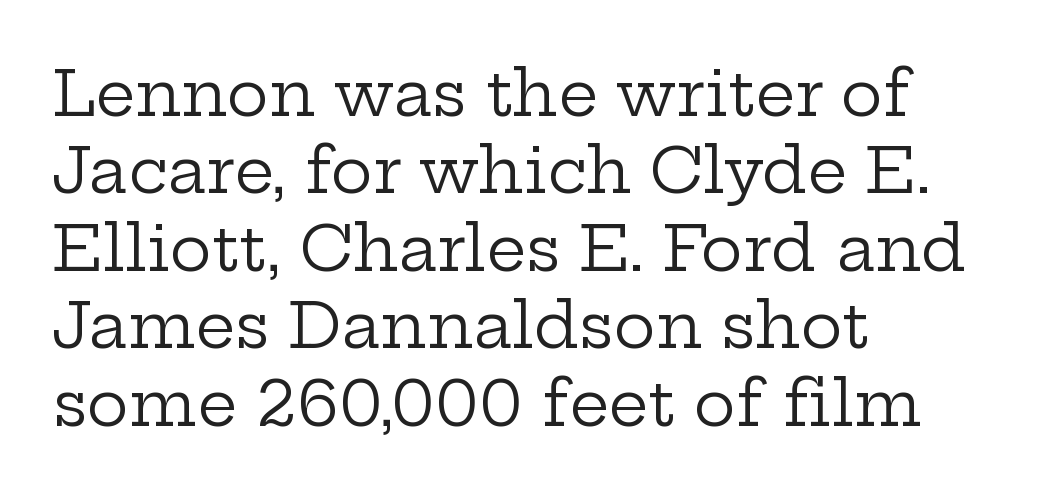
Q: Is the text bold? A: No.
Q: Is the text italic (slanted)? A: No, it is upright.
Q: Is the typeface a serif or a sans-serif typeface? A: Serif.
Q: Is the text underlined? A: No.
Q: How is the paragraph aligned? A: Left-aligned.
Q: Is the spacing between letters normal or unusually wide? A: Normal.
Q: Width (condensed, normal, or wide)? A: Wide.
Q: Stroke contrast? A: Low.
Q: x-height? A: Medium.
Q: Monospaced? A: No.
